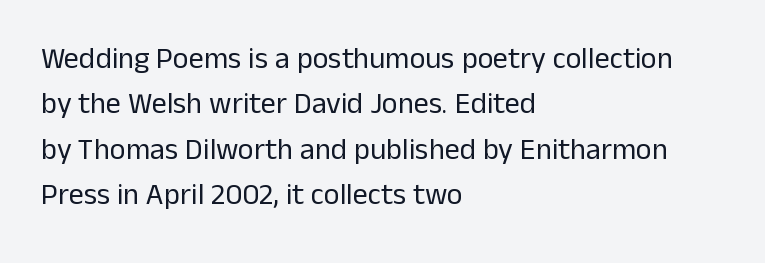
Is this a fixed-width face? No — the glyphs have proportional, varying widths. Stroke thickness stays within the range of a standard reading face or lighter. These lines are composed in type without serifs. Reading down the column, the eye jumps a familiar distance to each next line. Posture: upright roman.
